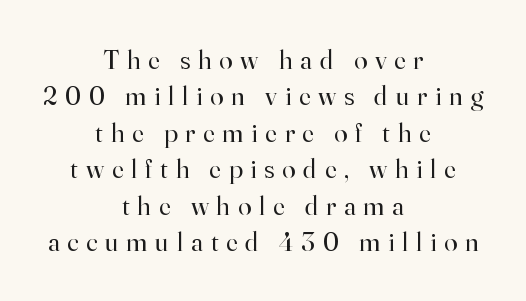
Bare-footed words on every line. Compared with a typical body face, this is equally light or lighter still. You could only call the tracking loose — the letters float apart. Style check: upright.
